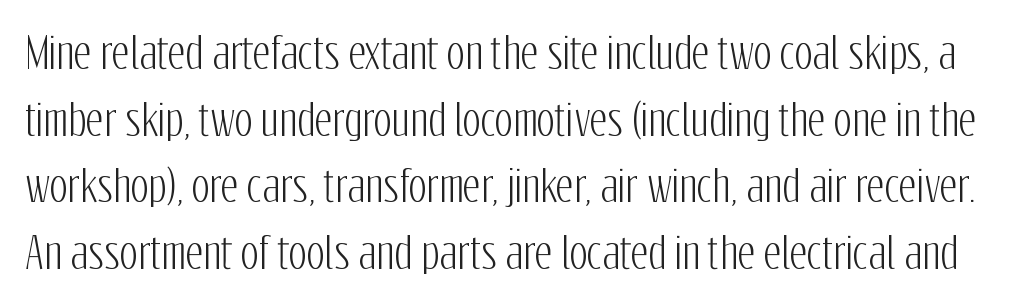
Compared with typical body copy, the letter spacing here is the same. Descenders hang freely into open space. This sample has the flowing, uneven cadence of proportional lettering. Vertical strokes here are truly vertical.
